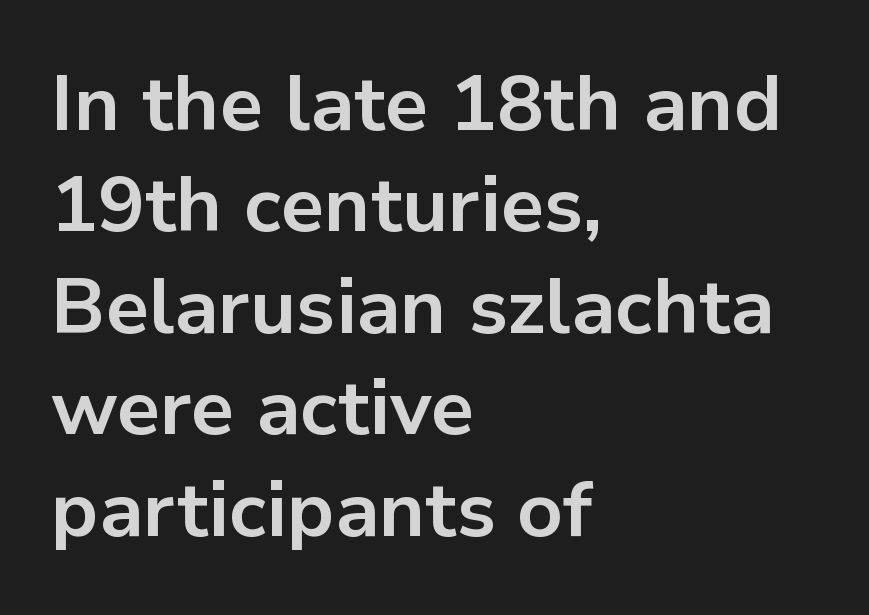
The image shows 78 px bold sans-serif type, upright; set left-aligned, normal line spacing (1.3x), normal letter spacing, not underlined; low stroke contrast and a medium x-height.
